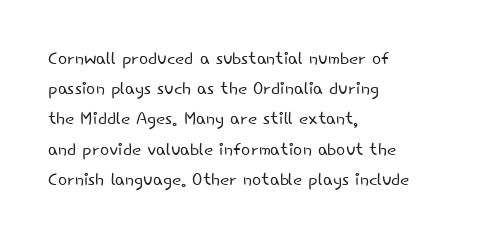
The image shows 24 px text type, upright; set left-aligned, normal line spacing (1.26x), normal letter spacing, not underlined.
